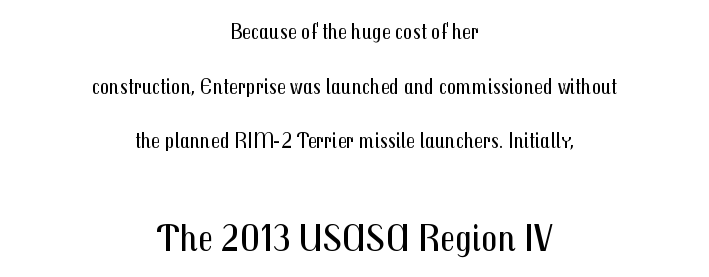
Is the block centered? Yes — each line is placed symmetrically about the middle. The designer went with a sans here, leaving each stem footless. Here the second block reads like a headline and the first like body copy. Letter spacing: default. Baseline-to-baseline distance is far greater than the letter height.
